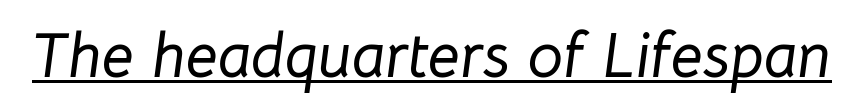
Q: Is the text italic (slanted)? A: Yes, it leans right by about 8 degrees.
Q: Is the text underlined? A: Yes.
Q: Is the spacing between letters normal or unusually wide? A: Normal.
Q: Width (condensed, normal, or wide)? A: Normal.
Q: Stroke contrast? A: Low.
Q: x-height? A: Medium.
Q: Monospaced? A: No.
